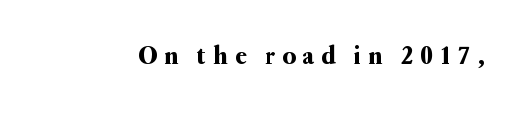
The image shows 26 px text type, upright; set unusually wide letter spacing (+0.27 em), not underlined.
